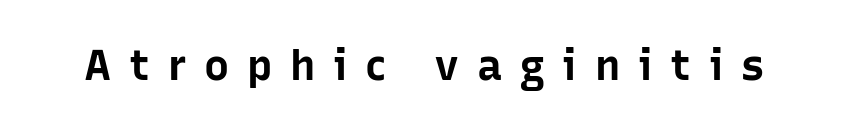
This is roman type, the default non-slanted kind. Looks like regular typesetting: each glyph gets only the width it needs. The foot of each line stays bare and open. Words appear elongated and porous because spacing is wide. Each letter's strokes conclude bluntly, with no projecting serifs. Its strokes are broad and dark, the hallmark of bold type.
